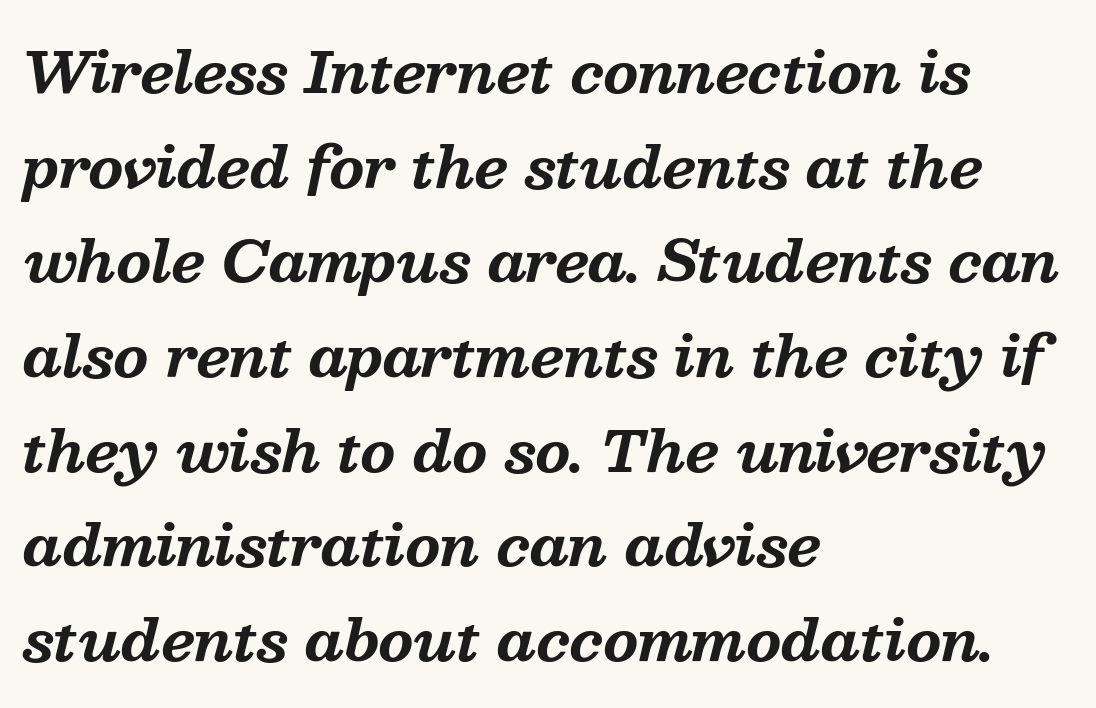
Q: Is the text bold? A: Yes.
Q: Is the text italic (slanted)? A: Yes, it leans right by about 13 degrees.
Q: Is the typeface a serif or a sans-serif typeface? A: Serif.
Q: Is the text underlined? A: No.
Q: How is the paragraph aligned? A: Left-aligned.
Q: Is the spacing between letters normal or unusually wide? A: Normal.
Q: Is the spacing between lines tight, normal or loose? A: Normal.
Q: Width (condensed, normal, or wide)? A: Normal.
Q: Stroke contrast? A: Medium.
Q: x-height? A: Medium.
Q: Monospaced? A: No.
